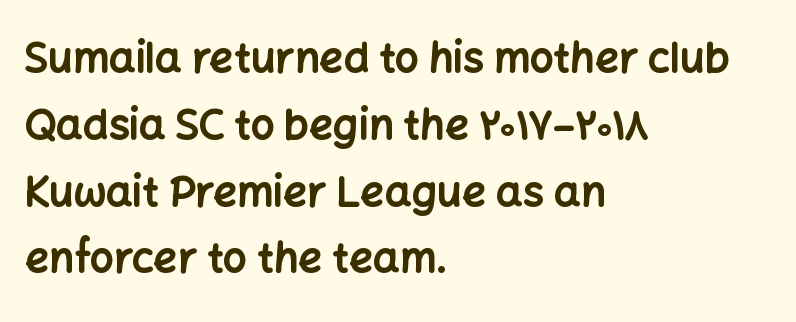
{"serif": "no", "italic": "no", "bold": "yes", "weight": "bold", "width": "normal", "stroke_contrast": "low", "x_height": "medium", "monospaced": "no", "underline": "no", "align": "left", "line_spacing": "normal", "line_spacing_ratio": 1.59, "letter_spacing": "normal", "letter_spacing_em": 0.0, "glyph_px": 42}
